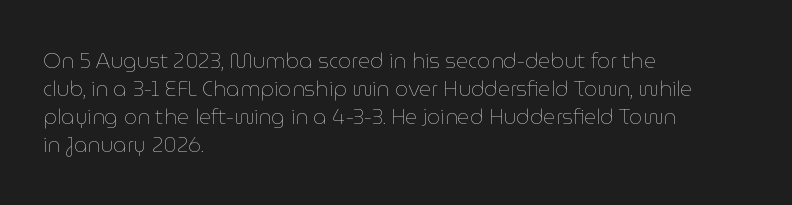
The image shows 21 px text type, upright; set left-aligned, normal line spacing (1.33x), normal letter spacing, not underlined.
